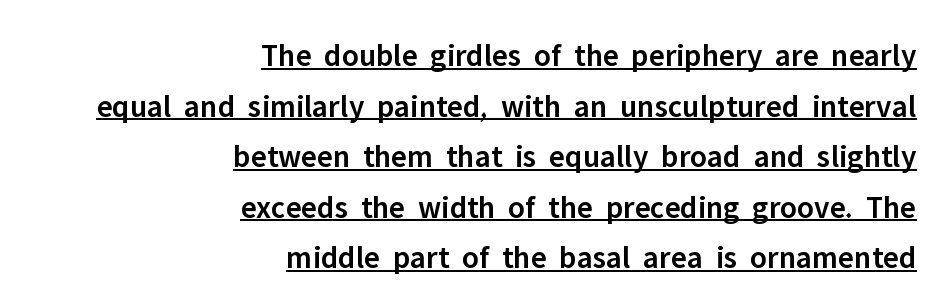
The image shows 32 px semibold sans-serif type, upright; set right-aligned, normal line spacing (1.58x), normal letter spacing, underlined; low stroke contrast and a medium x-height.
